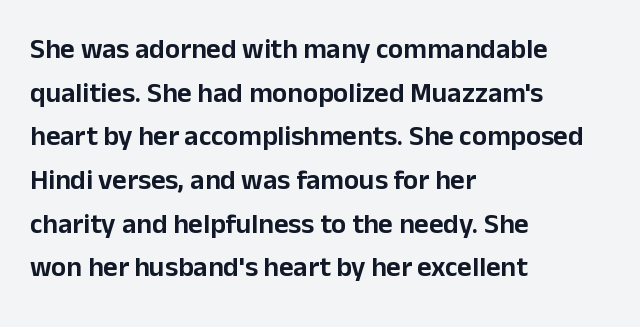
Q: Is the text italic (slanted)? A: No, it is upright.
Q: Is the typeface a serif or a sans-serif typeface? A: Sans-serif.
Q: Is the text underlined? A: No.
Q: How is the paragraph aligned? A: Left-aligned.
Q: Is the spacing between letters normal or unusually wide? A: Normal.
Q: Is the spacing between lines tight, normal or loose? A: Normal.
Q: Width (condensed, normal, or wide)? A: Normal.
Q: Stroke contrast? A: Low.
Q: x-height? A: Medium.
Q: Monospaced? A: No.
